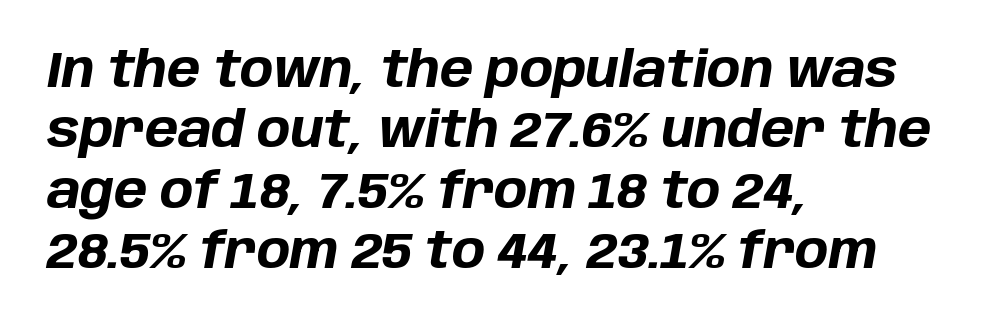
Q: Is the text bold? A: Yes.
Q: Is the text italic (slanted)? A: Yes, it leans right by about 10 degrees.
Q: Is the text underlined? A: No.
Q: How is the paragraph aligned? A: Left-aligned.
Q: Is the spacing between letters normal or unusually wide? A: Normal.
Q: Width (condensed, normal, or wide)? A: Normal.
Q: Stroke contrast? A: Low.
Q: x-height? A: Large.
Q: Monospaced? A: No.
